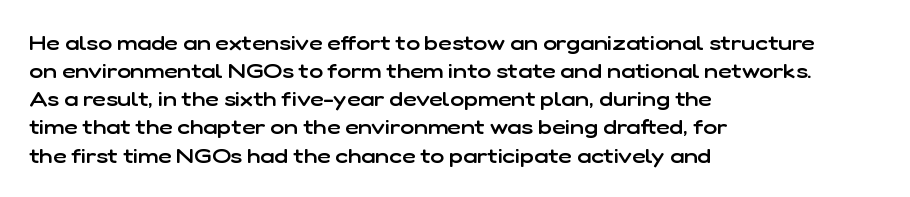
The axis of the letterforms is exactly vertical. The block of text has a typical density, with ordinary space between rows. Plain, unruled lines of type. Slightly chunky letters — semibold, I'd say, not full bold. Left-aligned paragraph, ragged on the right.
